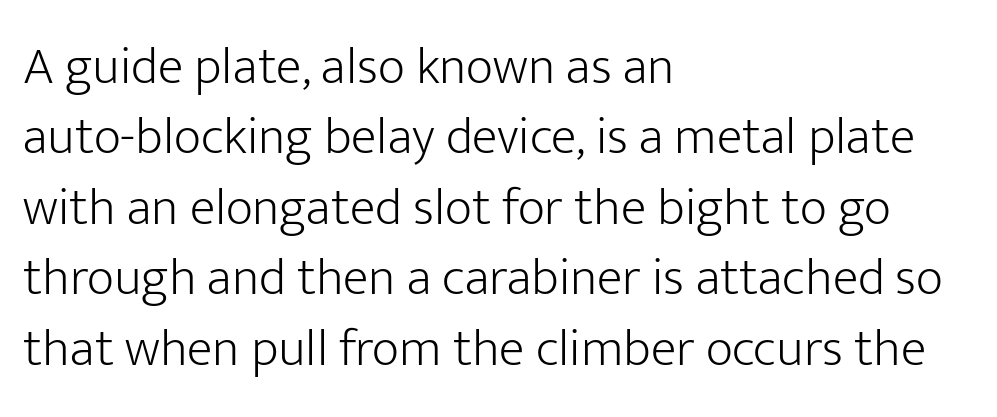
The passage shown has conventional tracking throughout. Line beginnings align vertically; line endings do not. Underlining? Definitely not there. Is the stroke heavy? The answer is a plain regular-or-lighter. Is there much room between lines? A standard amount, neither cramped nor airy.
